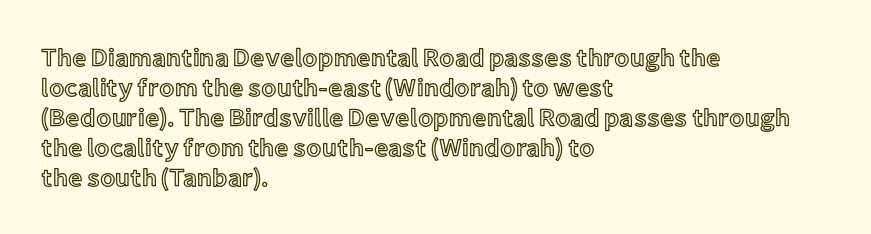
The image shows 25 px text type, upright; set left-aligned, line spacing 1.2x, normal letter spacing, not underlined.
